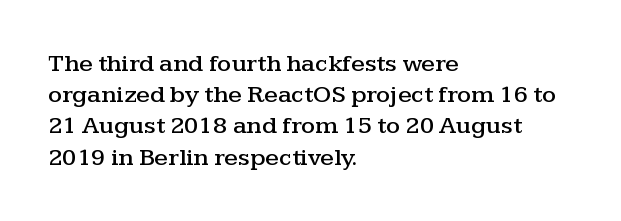
The image shows 25 px text type, upright; set left-aligned, normal line spacing (1.25x), normal letter spacing, not underlined.
